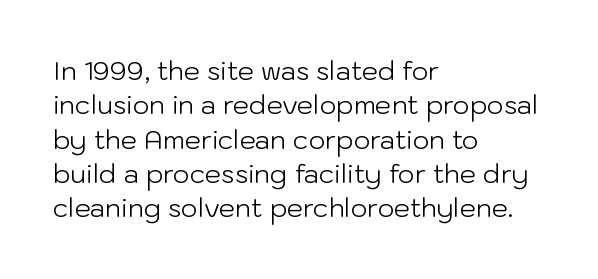
Q: Is the text bold? A: No.
Q: Is the text italic (slanted)? A: No, it is upright.
Q: Is the text underlined? A: No.
Q: How is the paragraph aligned? A: Left-aligned.
Q: Is the spacing between letters normal or unusually wide? A: Normal.
Q: Is the spacing between lines tight, normal or loose? A: Normal.
